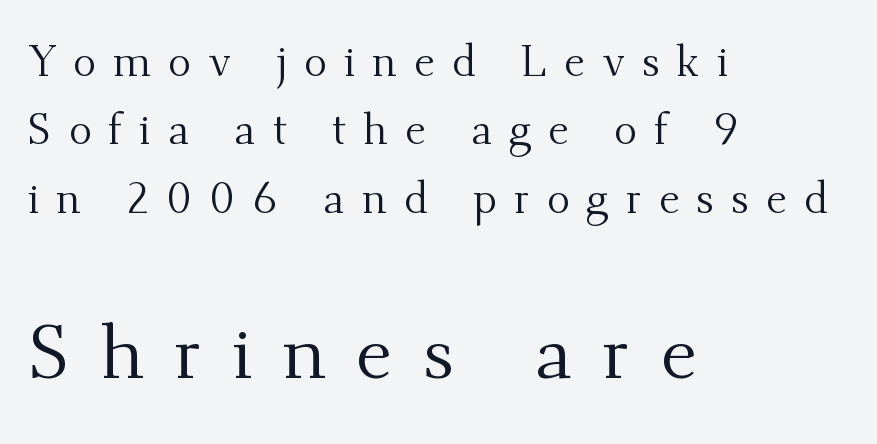
Short note: letters widely spaced. The composition opens small and finishes big. The setting favours the left margin, as ordinary paragraphs usually do. Do the characters align in a grid? No, the font is proportional. These glyphs show unthickened strokes, regular width or finer. Honestly, the row spacing looks completely unremarkable.
